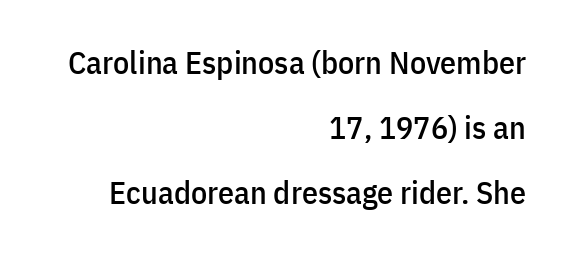
A sans-serif font was chosen for this passage. Lines of text with bare space underneath. Students, note that the glyphs here touch the page at normal intervals. Designer's note — italics off, roman on.
